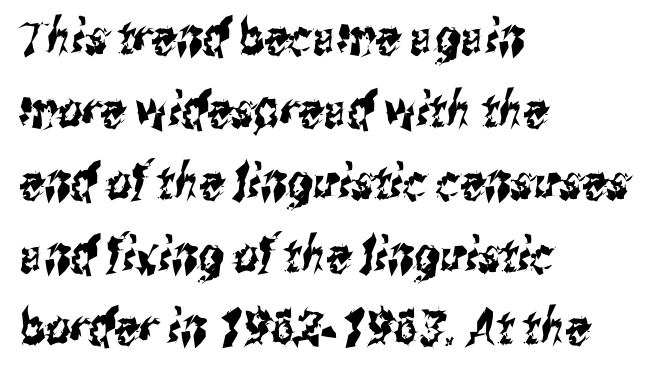
Q: Is the typeface a serif or a sans-serif typeface? A: Sans-serif.
Q: Is the text underlined? A: No.
Q: How is the paragraph aligned? A: Left-aligned.
Q: Is the spacing between letters normal or unusually wide? A: Normal.
Q: Is the spacing between lines tight, normal or loose? A: Normal.
Q: Width (condensed, normal, or wide)? A: Condensed.
Q: Stroke contrast? A: Medium.
Q: x-height? A: Medium.
Q: Monospaced? A: No.
